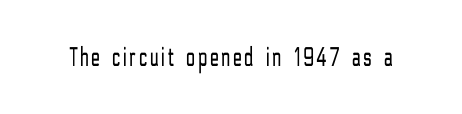
The image shows 28 px light, condensed sans-serif type, upright; set not underlined; low stroke contrast and a medium x-height.
